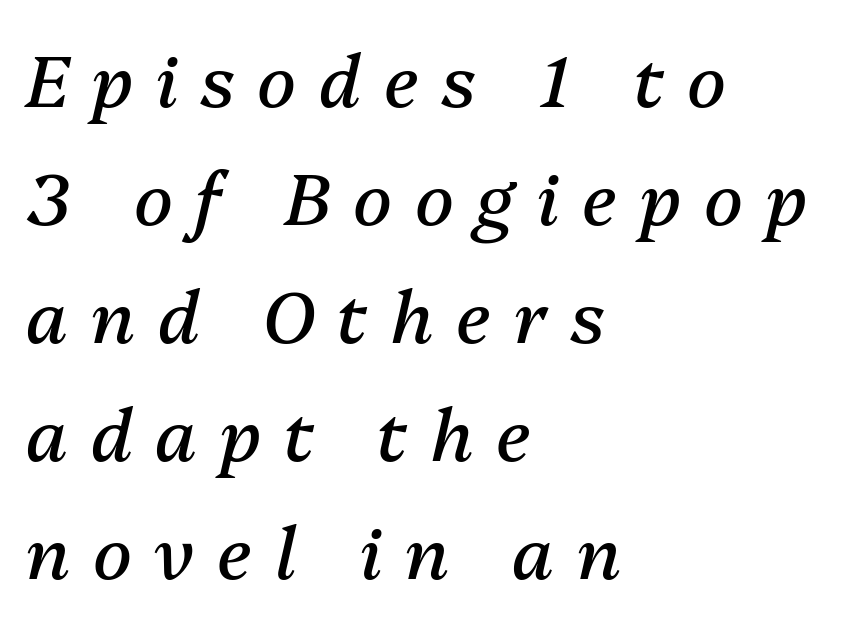
{"italic": "yes", "lean": "right", "slant_degrees": 13, "bold": "no", "weight": "regular", "width": "normal", "stroke_contrast": "medium", "x_height": "medium", "monospaced": "no", "underline": "no", "align": "left", "line_spacing": "normal", "line_spacing_ratio": 1.64, "letter_spacing": "wide", "letter_spacing_em": 0.32, "glyph_px": 72}
